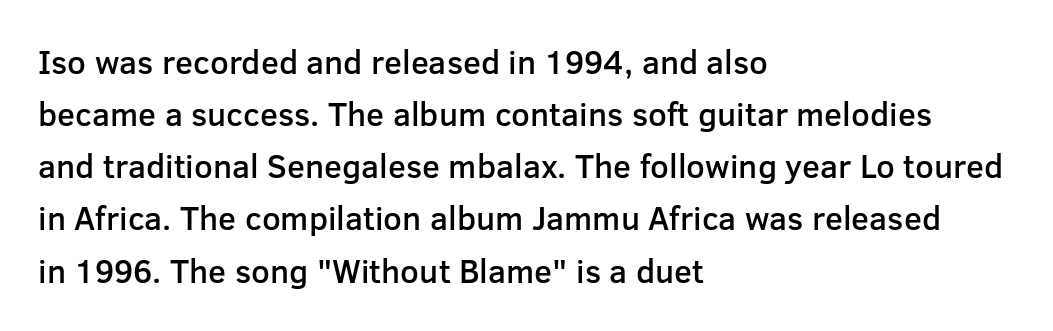
The image shows 33 px semibold sans-serif type, upright; set left-aligned, normal line spacing (1.58x), normal letter spacing, not underlined; low stroke contrast and a medium x-height.
